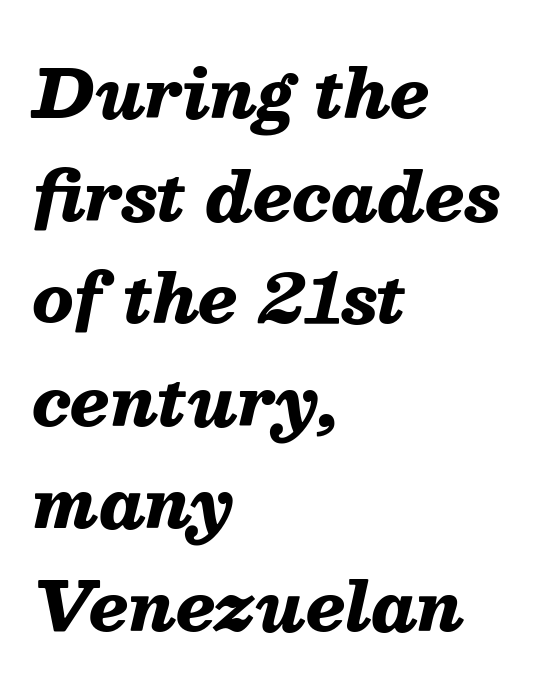
The image shows 67 px heavy type, italic (leaning right); set left-aligned, normal line spacing (1.53x), normal letter spacing, not underlined; medium stroke contrast and a medium x-height.
